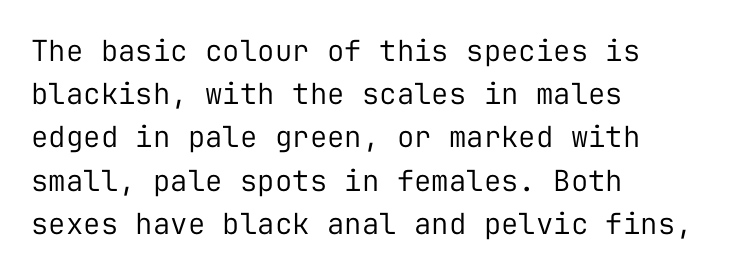
Q: Is the text bold? A: No.
Q: Is the text italic (slanted)? A: No, it is upright.
Q: Is the typeface a serif or a sans-serif typeface? A: Sans-serif.
Q: Is the text underlined? A: No.
Q: How is the paragraph aligned? A: Left-aligned.
Q: Is the spacing between letters normal or unusually wide? A: Normal.
Q: Is the spacing between lines tight, normal or loose? A: Normal.
Q: Width (condensed, normal, or wide)? A: Normal.
Q: Stroke contrast? A: Low.
Q: x-height? A: Medium.
Q: Monospaced? A: Yes.
